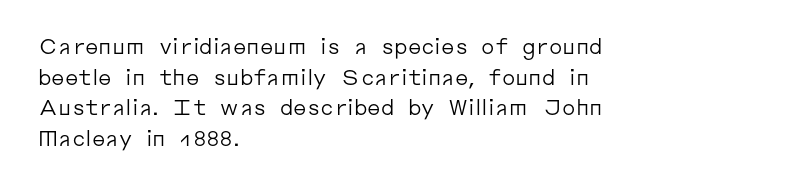
The strip under each line holds only bare page. The lines in this sample share a left origin and differ only in where they stop. The block of text has a typical density, with ordinary space between rows. A typesetter would call this zero additional tracking. Each stroke keeps to a modest, everyday thickness or less. Style check: upright.
